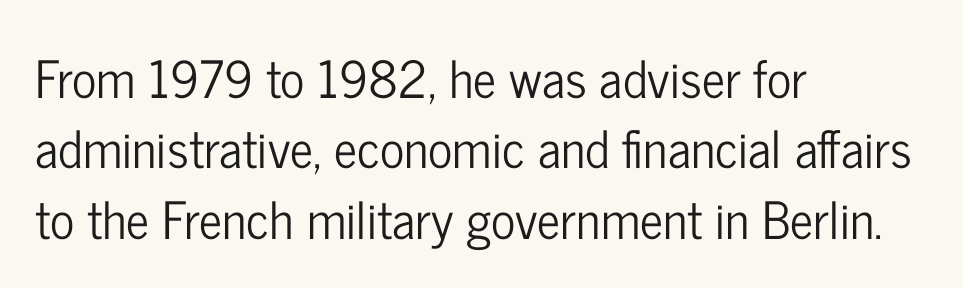
{"serif": "no", "italic": "no", "width": "condensed", "stroke_contrast": "low", "x_height": "medium", "monospaced": "no", "underline": "no", "align": "left", "line_spacing": "normal", "line_spacing_ratio": 1.38, "letter_spacing": "normal", "letter_spacing_em": 0.0, "glyph_px": 51}
